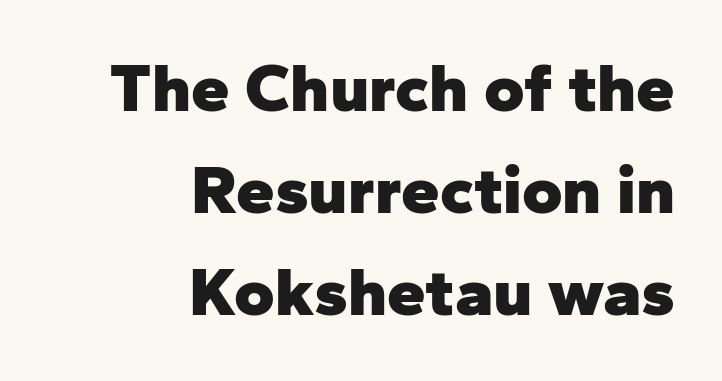
Q: Is the text bold? A: Yes.
Q: Is the text italic (slanted)? A: No, it is upright.
Q: Is the typeface a serif or a sans-serif typeface? A: Sans-serif.
Q: Is the text underlined? A: No.
Q: How is the paragraph aligned? A: Right-aligned.
Q: Is the spacing between letters normal or unusually wide? A: Normal.
Q: Is the spacing between lines tight, normal or loose? A: Normal.
Q: Width (condensed, normal, or wide)? A: Normal.
Q: Stroke contrast? A: Low.
Q: x-height? A: Medium.
Q: Monospaced? A: No.
